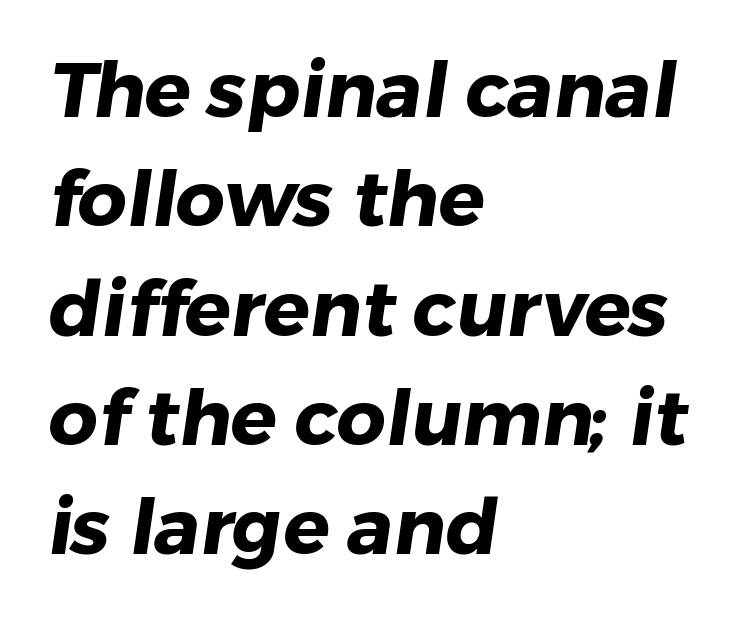
{"serif": "no", "bold": "yes", "weight": "heavy", "width": "normal", "stroke_contrast": "low", "x_height": "medium", "monospaced": "no", "underline": "no", "align": "left", "line_spacing": "normal", "line_spacing_ratio": 1.42, "letter_spacing": "normal", "letter_spacing_em": 0.0, "glyph_px": 77}
